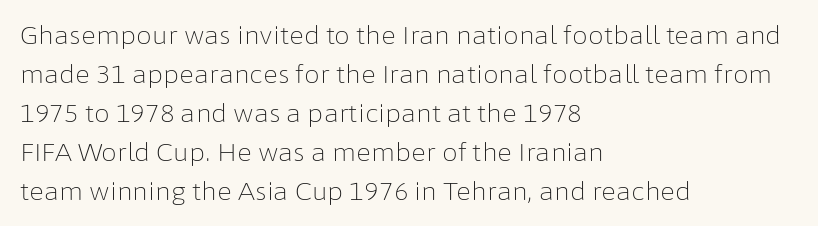
Q: Is the text bold? A: No.
Q: Is the text italic (slanted)? A: No, it is upright.
Q: Is the text underlined? A: No.
Q: How is the paragraph aligned? A: Left-aligned.
Q: Is the spacing between letters normal or unusually wide? A: Normal.
Q: Is the spacing between lines tight, normal or loose? A: Normal.
